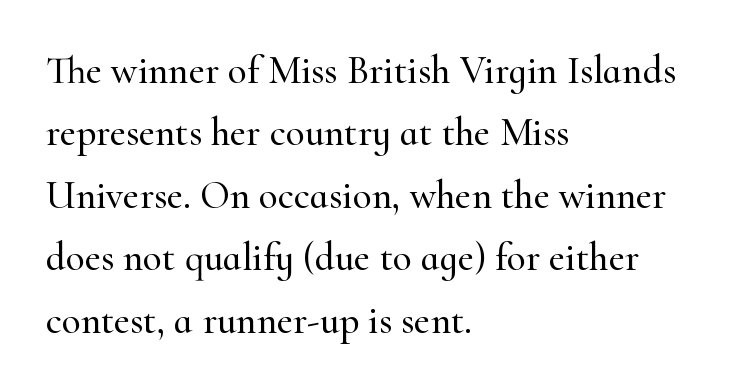
Character widths vary here, with narrow letters taking less room than wide ones. A normal amount of white space separates one row of letters from the next. The text block is weighted toward the left margin, trailing off unevenly rightward. Is the letter spacing exaggerated? No — it looks like the ordinary default. Letterform terminals end in serifs throughout the passage. The strip under each line holds only bare page.
